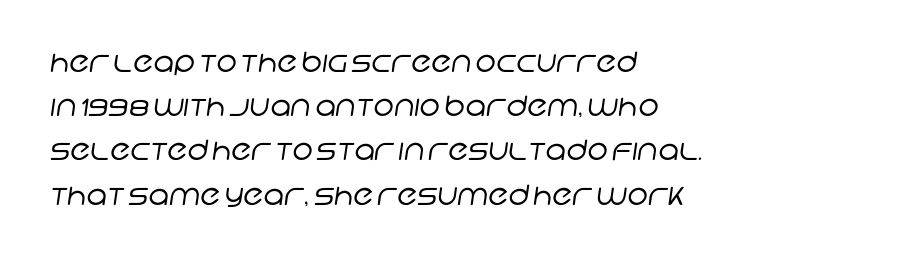
{"serif": "no", "bold": "no", "weight": "regular", "width": "normal", "stroke_contrast": "low", "x_height": "large", "monospaced": "no", "underline": "no", "align": "left", "line_spacing": "normal", "line_spacing_ratio": 1.58, "letter_spacing": "normal", "letter_spacing_em": 0.0, "glyph_px": 28}
